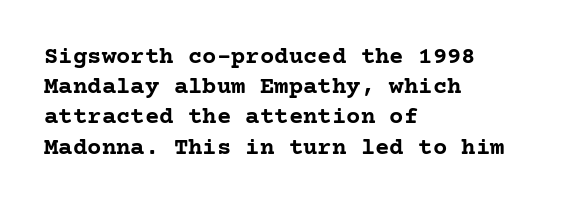
{"italic": "no", "bold": "yes", "underline": "no", "align": "left", "line_spacing": "normal", "line_spacing_ratio": 1.26, "letter_spacing": "normal", "letter_spacing_em": 0.0, "glyph_px": 24}
